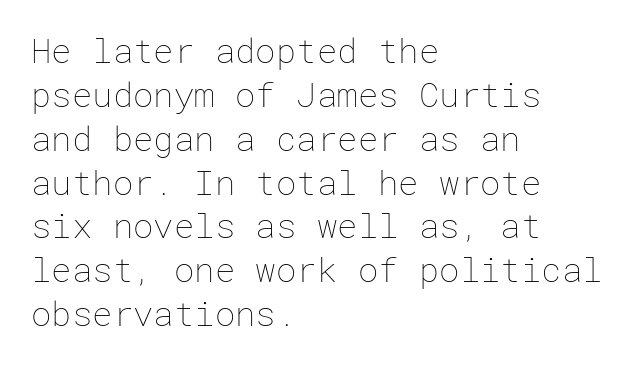
{"italic": "no", "bold": "no", "weight": "thin", "width": "normal", "stroke_contrast": "low", "x_height": "medium", "underline": "no", "align": "left", "line_spacing": "normal", "line_spacing_ratio": 1.29, "letter_spacing": "normal", "letter_spacing_em": 0.0, "glyph_px": 34}
